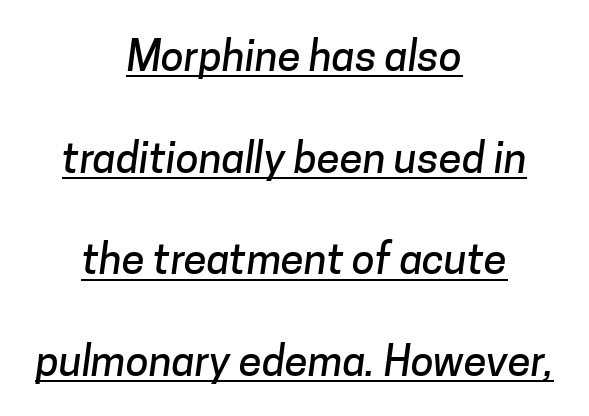
{"serif": "no", "width": "normal", "stroke_contrast": "low", "x_height": "medium", "monospaced": "no", "underline": "yes", "align": "center", "line_spacing": "loose", "line_spacing_ratio": 2.42, "letter_spacing": "normal", "letter_spacing_em": 0.0, "glyph_px": 42}
